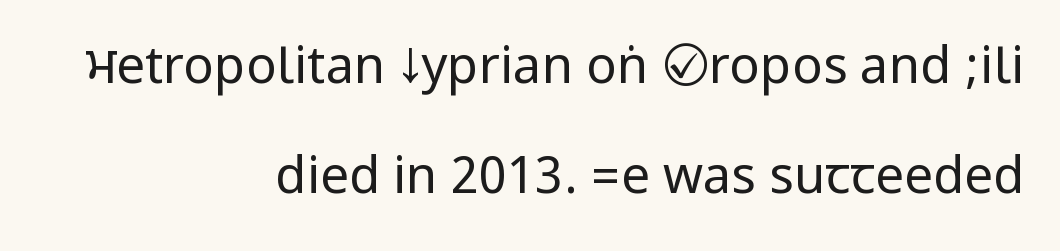
Summary of vertical rhythm: relaxed, with wide interline spacing. Is the letter spacing exaggerated? No — it looks like the ordinary default. Descender tails drop into unmarked territory. These glyphs show unthickened strokes, regular width or finer. The designer went with a sans here, leaving each stem footless. Layout note: lines flush right.
